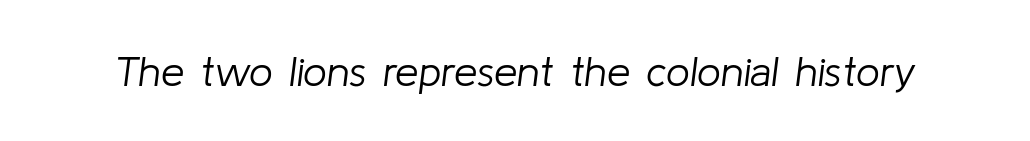
Q: Is the text bold? A: No.
Q: Is the text italic (slanted)? A: Yes, it leans right by about 8 degrees.
Q: Is the text underlined? A: No.
Q: Is the spacing between letters normal or unusually wide? A: Normal.
Q: Width (condensed, normal, or wide)? A: Normal.
Q: Stroke contrast? A: Low.
Q: x-height? A: Medium.
Q: Monospaced? A: No.
